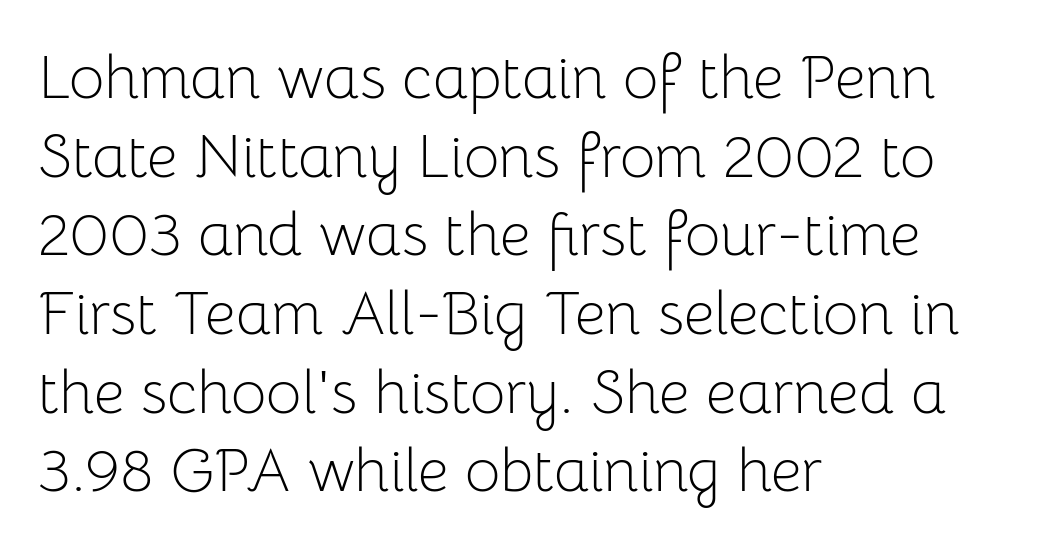
Q: Is the text bold? A: No.
Q: Is the text italic (slanted)? A: No, it is upright.
Q: Is the typeface a serif or a sans-serif typeface? A: Sans-serif.
Q: Is the text underlined? A: No.
Q: How is the paragraph aligned? A: Left-aligned.
Q: Is the spacing between letters normal or unusually wide? A: Normal.
Q: Is the spacing between lines tight, normal or loose? A: Normal.
Q: Width (condensed, normal, or wide)? A: Normal.
Q: Stroke contrast? A: Low.
Q: x-height? A: Medium.
Q: Monospaced? A: No.
